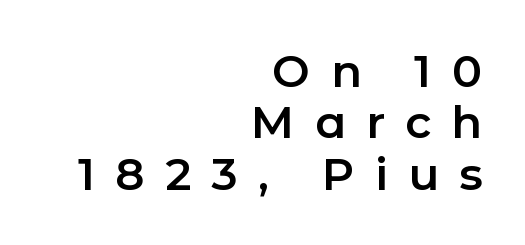
The image shows 45 px sans-serif type, upright; set right-aligned, tight line spacing (1.14x), unusually wide letter spacing (+0.45 em), not underlined; low stroke contrast and a medium x-height.
